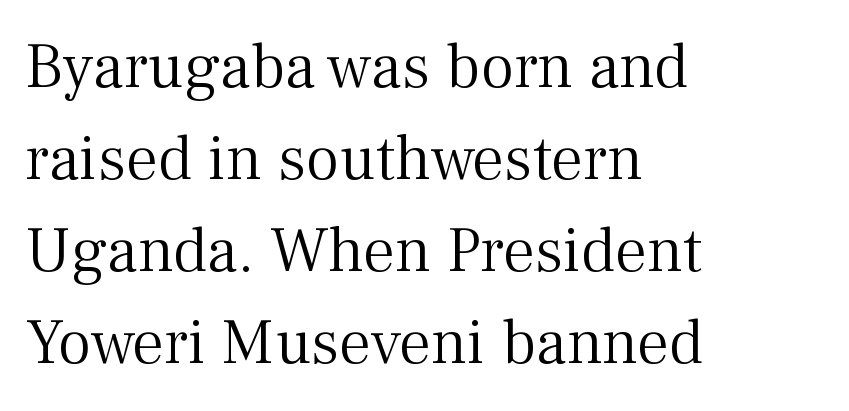
The image shows 64 px light serif type, upright; set left-aligned, normal line spacing (1.44x), normal letter spacing, not underlined; medium stroke contrast and a medium x-height.
